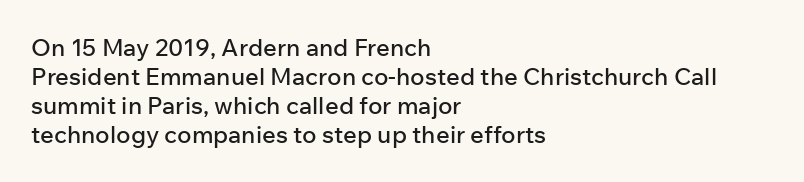
Q: Is the text italic (slanted)? A: No, it is upright.
Q: Is the text underlined? A: No.
Q: How is the paragraph aligned? A: Left-aligned.
Q: Is the spacing between letters normal or unusually wide? A: Normal.
